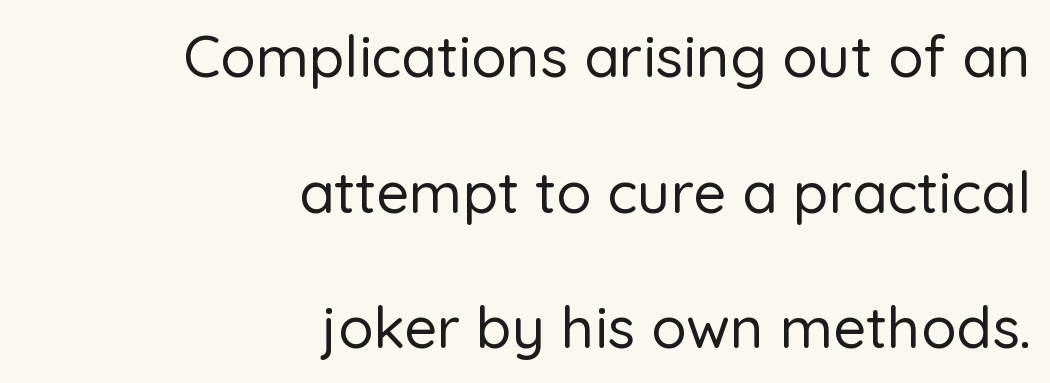
{"serif": "no", "italic": "no", "width": "normal", "stroke_contrast": "low", "x_height": "medium", "monospaced": "no", "underline": "no", "align": "right", "line_spacing": "loose", "line_spacing_ratio": 2.34, "letter_spacing": "normal", "letter_spacing_em": 0.0, "glyph_px": 58}
